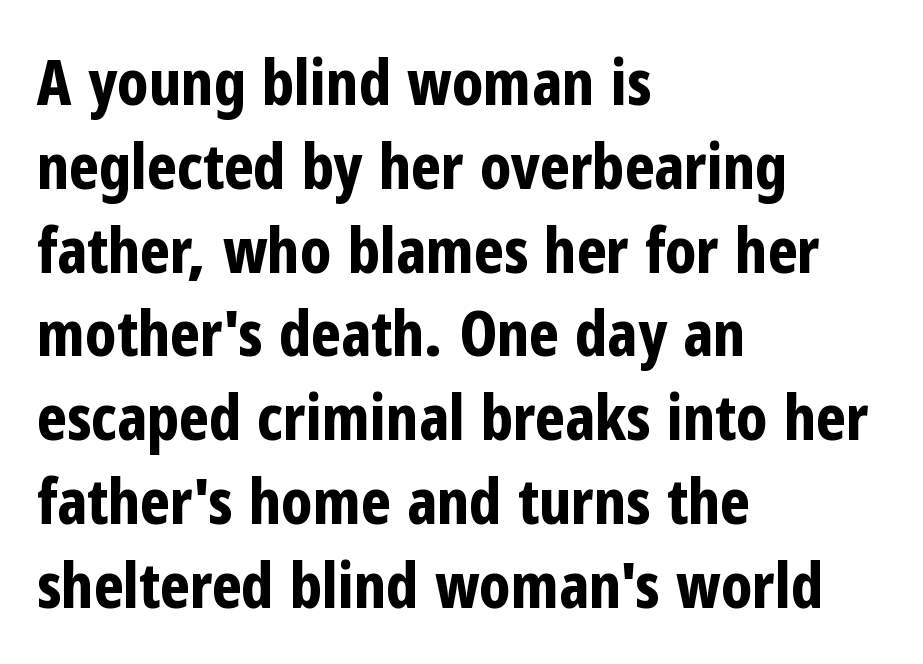
{"serif": "no", "italic": "no", "bold": "yes", "weight": "bold", "width": "condensed", "stroke_contrast": "low", "x_height": "medium", "monospaced": "no", "underline": "no", "align": "left", "line_spacing": "normal", "line_spacing_ratio": 1.33, "letter_spacing": "normal", "letter_spacing_em": 0.0, "glyph_px": 63}
